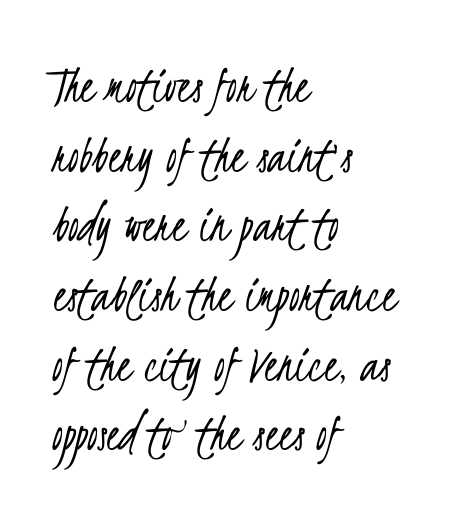
The image shows 54 px light, condensed sans-serif type; set left-aligned, normal line spacing (1.29x), normal letter spacing, not underlined; low stroke contrast and a small x-height.
